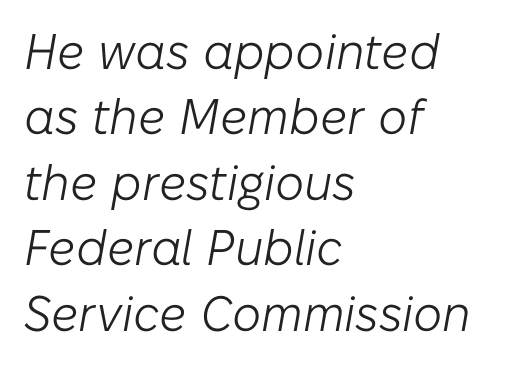
The image shows 50 px light type, italic (leaning right); set left-aligned, normal line spacing (1.31x), normal letter spacing, not underlined; low stroke contrast and a medium x-height.
